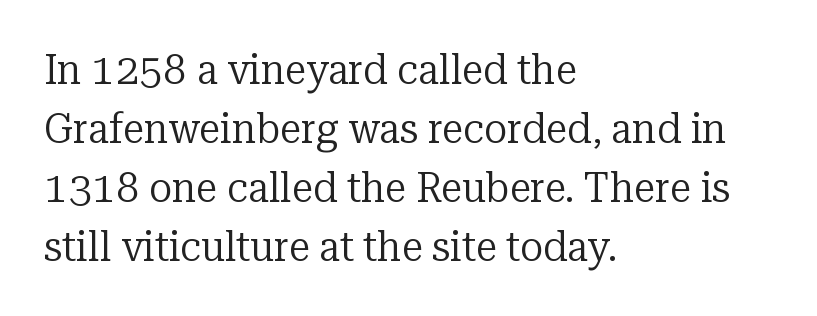
The image shows 43 px regular-weight serif type, upright; set left-aligned, normal line spacing (1.37x), normal letter spacing, not underlined; low stroke contrast and a medium x-height.
